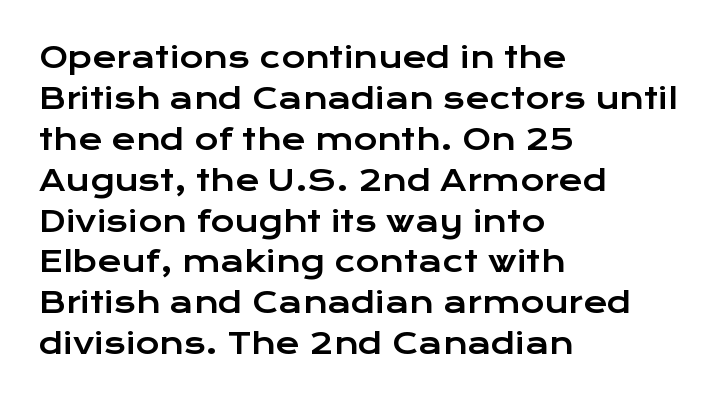
The image shows 29 px wide sans-serif type, upright; set left-aligned, normal line spacing (1.41x), normal letter spacing, not underlined; low stroke contrast and a medium x-height.
